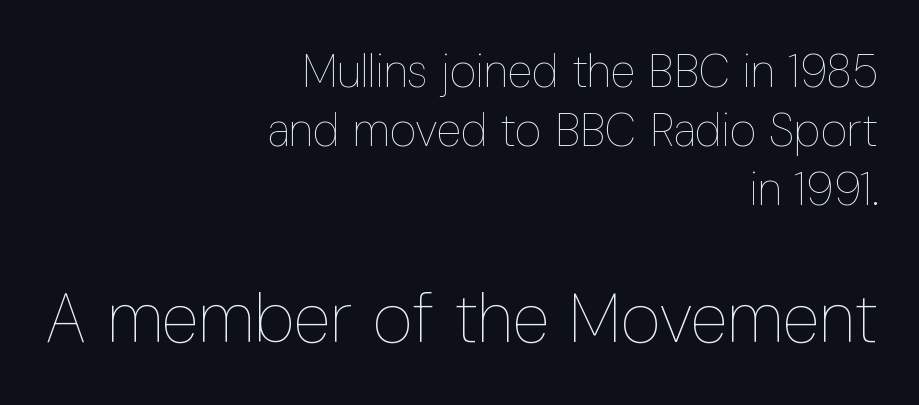
Q: Is the text bold? A: No.
Q: Is the text italic (slanted)? A: No, it is upright.
Q: Is the text underlined? A: No.
Q: How is the paragraph aligned? A: Right-aligned.
Q: Is the spacing between letters normal or unusually wide? A: Normal.
Q: Is the spacing between lines tight, normal or loose? A: Normal.
Q: Which block of text is set in a larger size, the first (top) or the second (bottom)? A: The second (bottom) one.
Q: Width (condensed, normal, or wide)? A: Condensed.
Q: Stroke contrast? A: Low.
Q: x-height? A: Medium.
Q: Monospaced? A: No.
